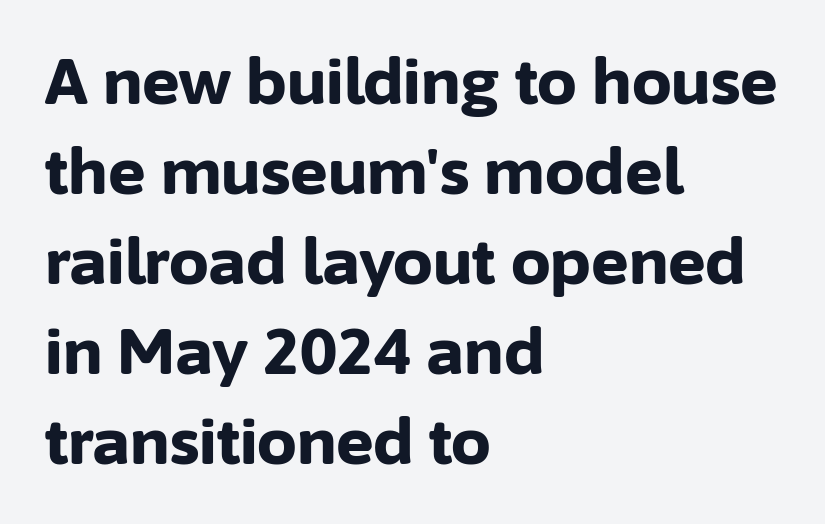
This is roman type, the default non-slanted kind. Descenders hang freely into open space. Regarding serifs, this sample does without them. These lines keep a tight, regular rhythm from letter to letter.
